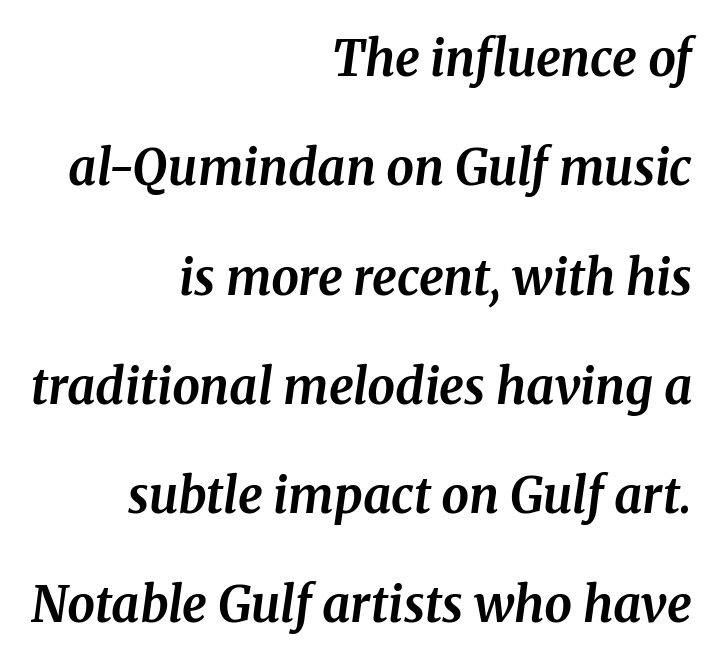
Q: Is the text bold? A: Yes.
Q: Is the text italic (slanted)? A: Yes, it leans right by about 8 degrees.
Q: Is the typeface a serif or a sans-serif typeface? A: Serif.
Q: Is the text underlined? A: No.
Q: How is the paragraph aligned? A: Right-aligned.
Q: Is the spacing between letters normal or unusually wide? A: Normal.
Q: Is the spacing between lines tight, normal or loose? A: Loose.
Q: Width (condensed, normal, or wide)? A: Normal.
Q: Stroke contrast? A: Medium.
Q: x-height? A: Medium.
Q: Monospaced? A: No.
